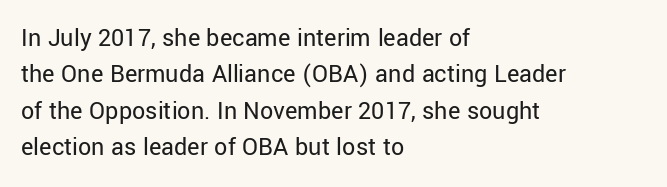
Q: Is the text bold? A: No.
Q: Is the text italic (slanted)? A: No, it is upright.
Q: Is the text underlined? A: No.
Q: How is the paragraph aligned? A: Left-aligned.
Q: Is the spacing between letters normal or unusually wide? A: Normal.
Q: Is the spacing between lines tight, normal or loose? A: Normal.
